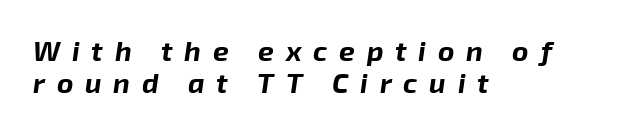
{"italic": "yes", "lean": "right", "slant_degrees": 8, "bold": "yes", "weight": "bold", "width": "normal", "stroke_contrast": "low", "x_height": "medium", "monospaced": "no", "underline": "no", "align": "left", "line_spacing": "tight", "line_spacing_ratio": 1.14, "letter_spacing": "wide", "letter_spacing_em": 0.42, "glyph_px": 28}
